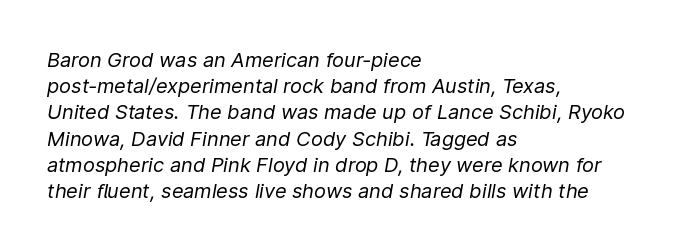
{"italic": "yes", "lean": "right", "slant_degrees": 9, "bold": "no", "underline": "no", "align": "left", "line_spacing": "normal", "line_spacing_ratio": 1.31, "letter_spacing": "normal", "letter_spacing_em": 0.0, "glyph_px": 20}
